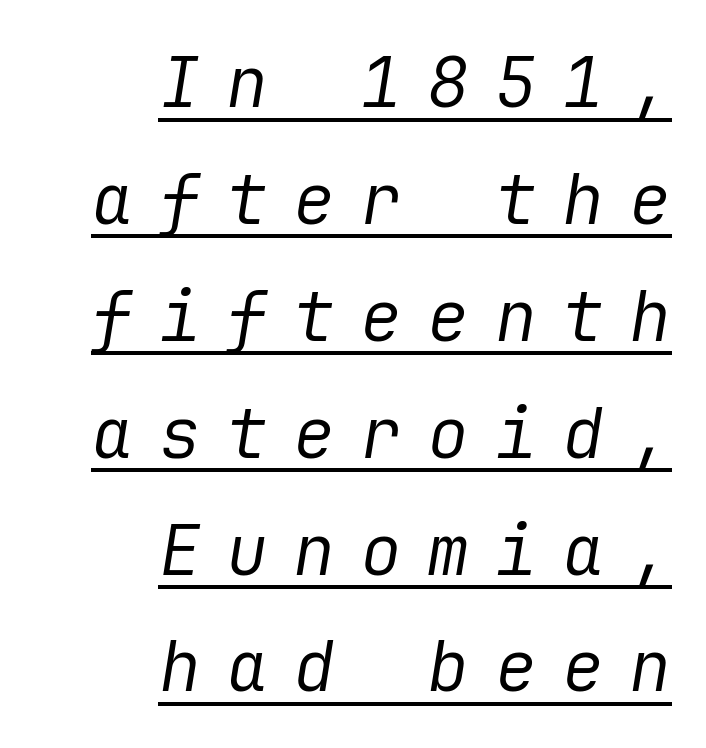
Q: Is the text bold? A: No.
Q: Is the text italic (slanted)? A: Yes, it leans right by about 9 degrees.
Q: Is the text underlined? A: Yes.
Q: How is the paragraph aligned? A: Right-aligned.
Q: Is the spacing between letters normal or unusually wide? A: Unusually wide.
Q: Is the spacing between lines tight, normal or loose? A: Normal.
Q: Width (condensed, normal, or wide)? A: Normal.
Q: Stroke contrast? A: Low.
Q: x-height? A: Medium.
